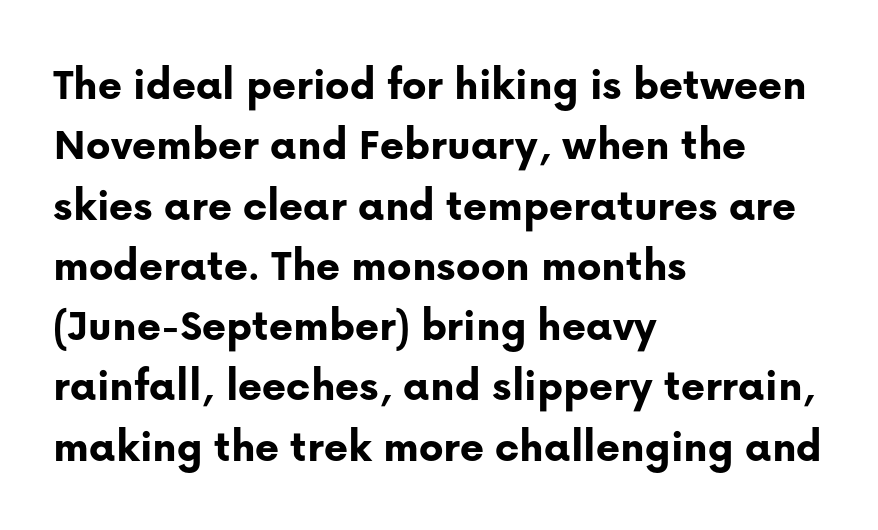
Q: Is the text bold? A: Yes.
Q: Is the text italic (slanted)? A: No, it is upright.
Q: Is the typeface a serif or a sans-serif typeface? A: Sans-serif.
Q: Is the text underlined? A: No.
Q: How is the paragraph aligned? A: Left-aligned.
Q: Is the spacing between letters normal or unusually wide? A: Normal.
Q: Is the spacing between lines tight, normal or loose? A: Normal.
Q: Width (condensed, normal, or wide)? A: Normal.
Q: Stroke contrast? A: Low.
Q: x-height? A: Medium.
Q: Monospaced? A: No.
